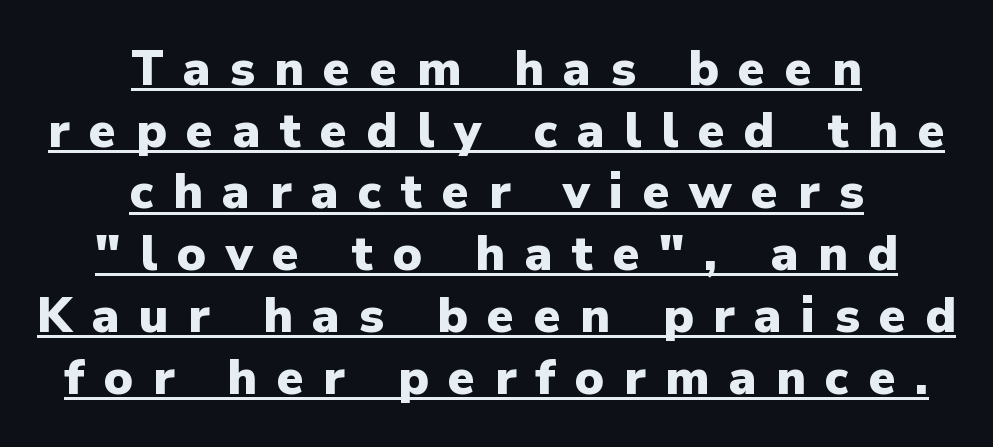
{"serif": "no", "italic": "no", "bold": "yes", "weight": "heavy", "width": "normal", "stroke_contrast": "low", "x_height": "medium", "monospaced": "no", "underline": "yes", "align": "center", "line_spacing": "normal", "line_spacing_ratio": 1.26, "letter_spacing": "wide", "letter_spacing_em": 0.4, "glyph_px": 49}
